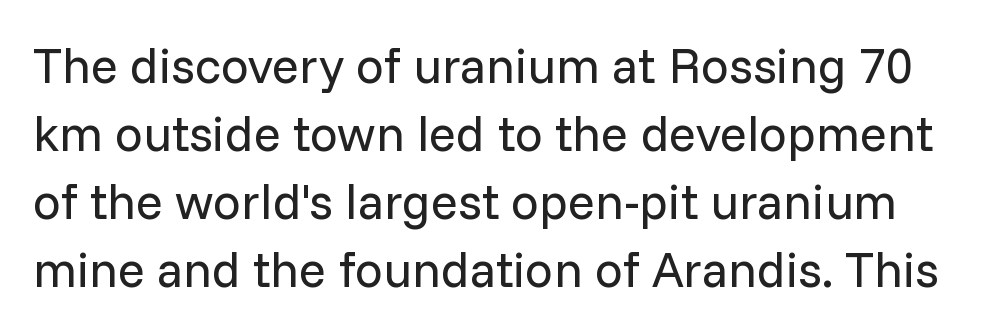
In terms of letterform style, serifs are entirely absent. Quick note: underline off. Quick note: interline space is typical. Letters have the restrained weight of plain body copy at most. How are the letters spaced? Ordinarily, with no added tracking. If you drew a line through each stem, it would be perfectly vertical.
